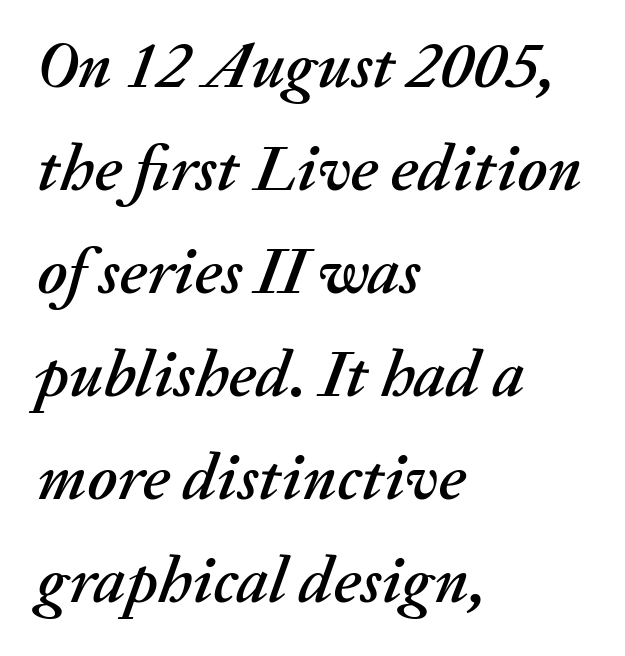
Q: Is the text italic (slanted)? A: Yes, it leans right by about 20 degrees.
Q: Is the text underlined? A: No.
Q: How is the paragraph aligned? A: Left-aligned.
Q: Is the spacing between letters normal or unusually wide? A: Normal.
Q: Is the spacing between lines tight, normal or loose? A: Normal.
Q: Width (condensed, normal, or wide)? A: Normal.
Q: Stroke contrast? A: Medium.
Q: x-height? A: Medium.
Q: Monospaced? A: No.
